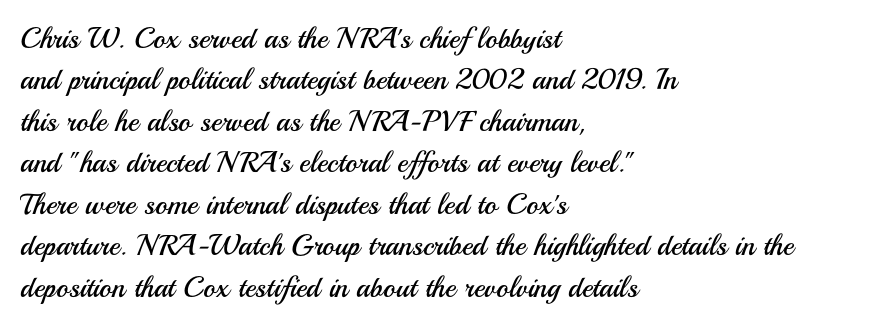
{"serif": "no", "bold": "no", "weight": "regular", "width": "normal", "stroke_contrast": "medium", "x_height": "small", "monospaced": "no", "underline": "no", "align": "left", "line_spacing": "normal", "line_spacing_ratio": 1.43, "letter_spacing": "normal", "letter_spacing_em": 0.0, "glyph_px": 29}
